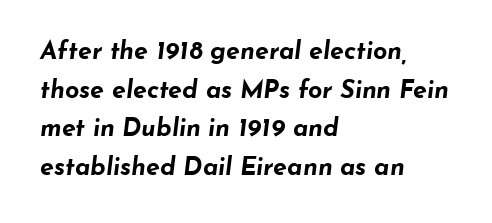
Q: Is the text bold? A: Yes.
Q: Is the text italic (slanted)? A: Yes, it leans right by about 7 degrees.
Q: Is the text underlined? A: No.
Q: How is the paragraph aligned? A: Left-aligned.
Q: Is the spacing between letters normal or unusually wide? A: Normal.
Q: Is the spacing between lines tight, normal or loose? A: Normal.
